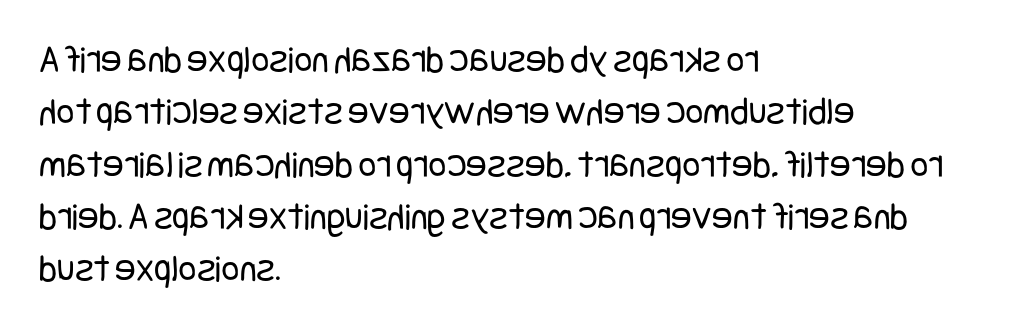
The tracking reads as untouched default to a designer's eye. You can tell from the bare stems that sans-serif type was used. Unmarked baselines from the first word to the last. Is this a heavy cut? Hardly; it is regular or lighter. Left-aligned paragraph, ragged on the right. A typesetter would call this leading conventional body-copy spacing.
